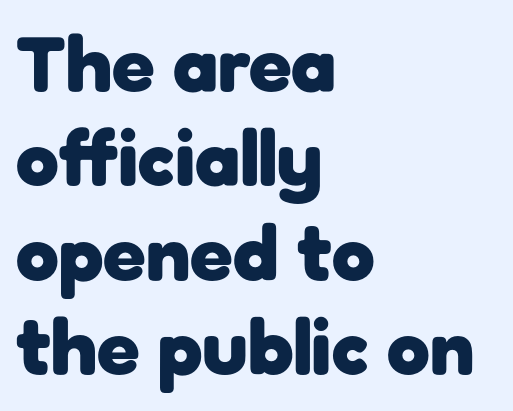
You could call the tracking neutral — neither tight nor loose. Serif or sans? Sans — the stroke terminals are bare. The letters advance in unequal steps, a hallmark of proportional type. The face used here has the dense, thick strokes of a bold.
